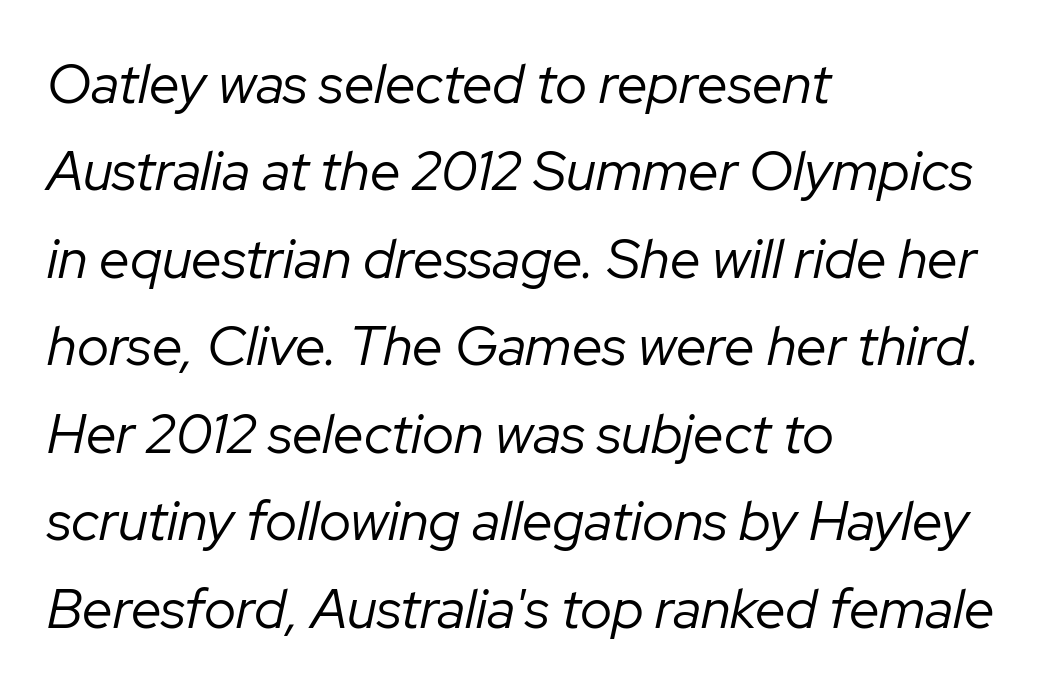
The image shows 55 px regular-weight type, italic (leaning right); set left-aligned, normal line spacing (1.59x), normal letter spacing, not underlined; low stroke contrast and a medium x-height.
